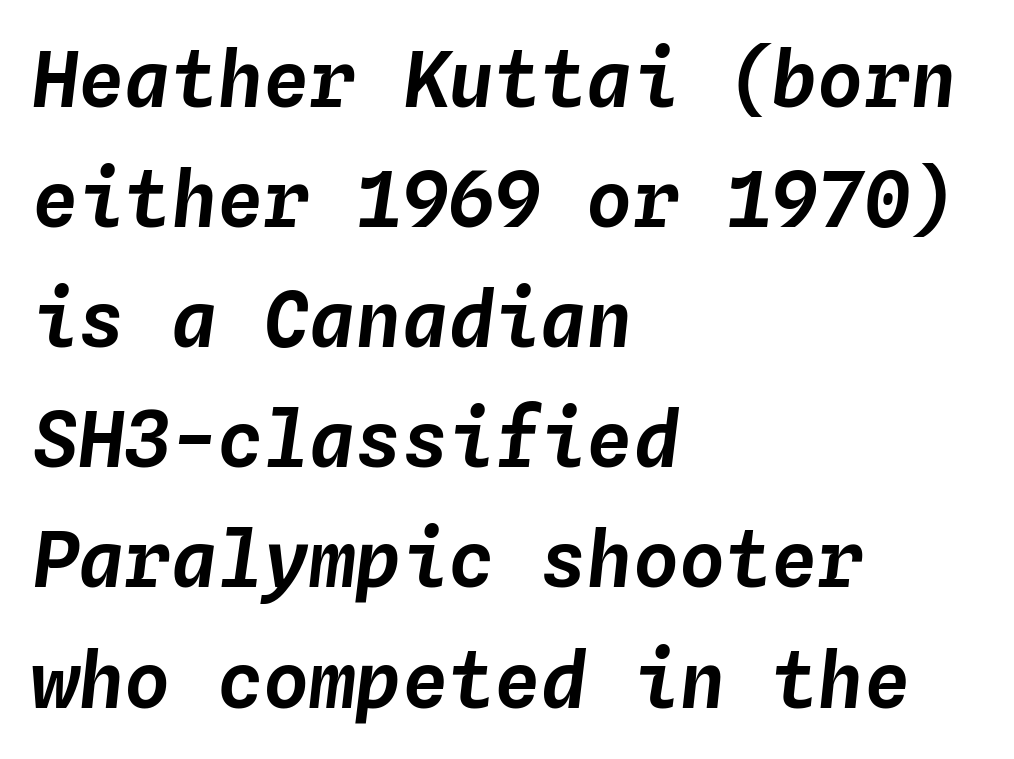
Q: Is the text italic (slanted)? A: Yes, it leans right by about 4 degrees.
Q: Is the text underlined? A: No.
Q: How is the paragraph aligned? A: Left-aligned.
Q: Is the spacing between letters normal or unusually wide? A: Normal.
Q: Is the spacing between lines tight, normal or loose? A: Normal.
Q: Width (condensed, normal, or wide)? A: Normal.
Q: Stroke contrast? A: Low.
Q: x-height? A: Medium.
Q: Monospaced? A: Yes.
